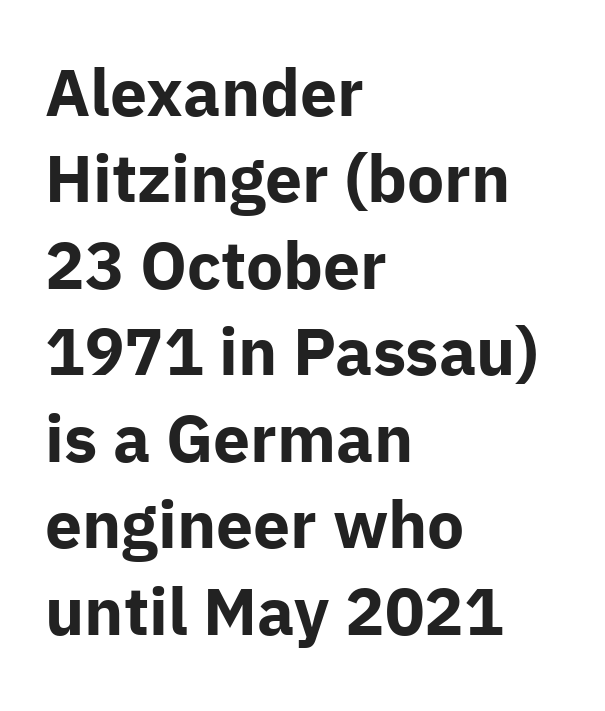
{"serif": "no", "italic": "no", "bold": "yes", "weight": "bold", "width": "normal", "stroke_contrast": "low", "x_height": "medium", "monospaced": "no", "underline": "no", "align": "left", "line_spacing": "normal", "line_spacing_ratio": 1.31, "letter_spacing": "normal", "letter_spacing_em": 0.0, "glyph_px": 66}
